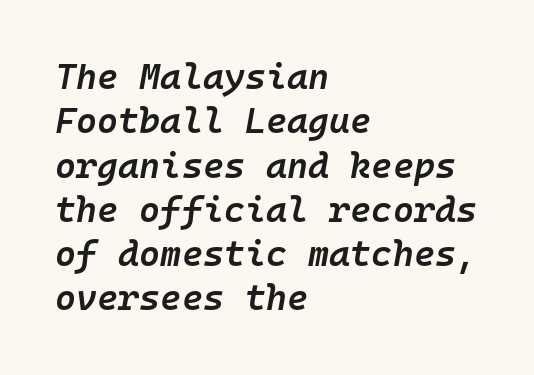
The image shows 36 px semibold type, italic (leaning right), monospaced; set left-aligned, line spacing 1.23x, normal letter spacing, not underlined; low stroke contrast and a medium x-height.
